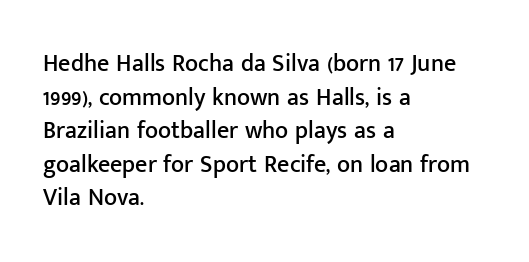
Leading matches the norm, producing a regular column. Every stem runs plumb, perpendicular to the baseline. Underline: absent. In CSS terms this would be text-align: left. Here the glyphs are tracked normally, forming tight word shapes.
